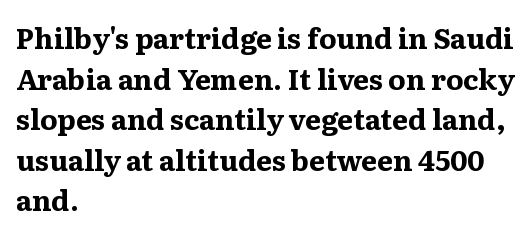
{"serif": "yes", "italic": "no", "bold": "yes", "weight": "bold", "width": "wide", "stroke_contrast": "medium", "x_height": "medium", "monospaced": "no", "underline": "no", "align": "left", "line_spacing": "normal", "line_spacing_ratio": 1.45, "letter_spacing": "normal", "letter_spacing_em": 0.0, "glyph_px": 28}
